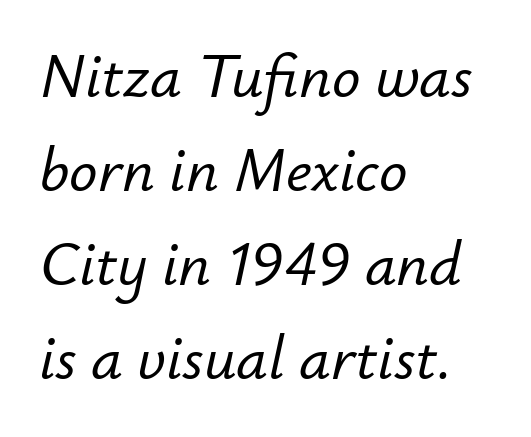
Line beginnings align vertically; line endings do not. Observe the ordinary spacing: letters are neighbours, not strangers. The letters advance in unequal steps, a hallmark of proportional type. A normal amount of white space separates one row of letters from the next. Beneath every word, the page is bare.
